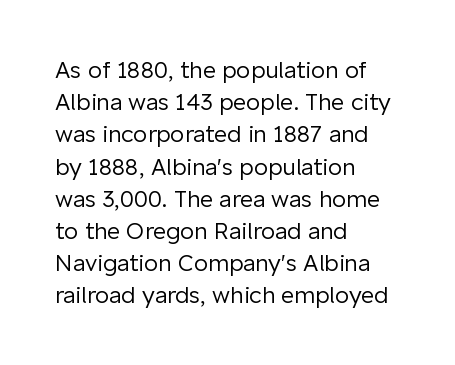
The image shows 23 px text type, upright; set left-aligned, normal line spacing (1.4x), normal letter spacing, not underlined.
